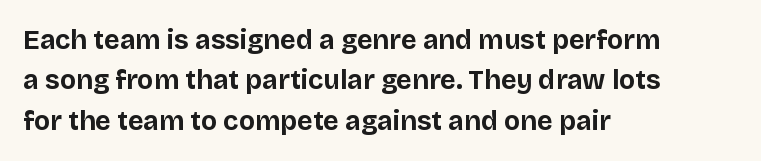
The image shows 27 px bold type, upright; set left-aligned, normal line spacing (1.5x), normal letter spacing, not underlined.
